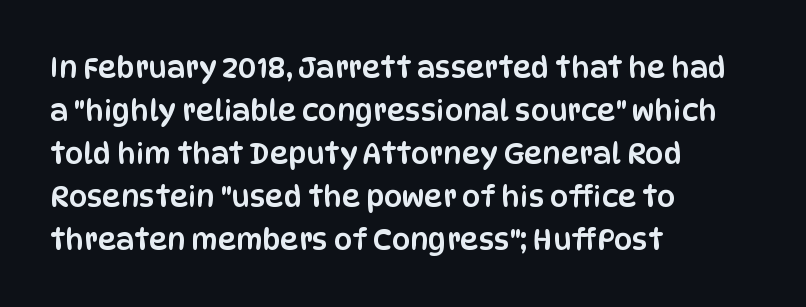
The letters stand straight up with perfectly vertical stems. One glance says typical: line gaps are just what's usual. This rendering features lettering with no underline. Think of a printed novel: that variable character pitch is what you see here. Classification — sans serif. Does extra space separate the letters? No, they use regular spacing.
